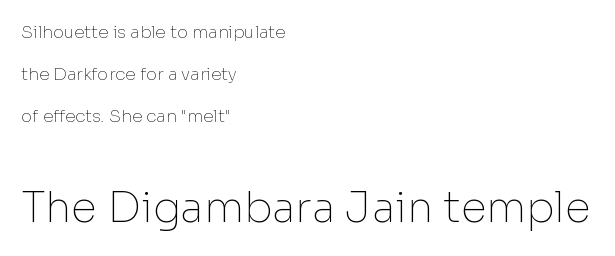
The image shows 42 px thin sans-serif type, upright; set left-aligned, loose line spacing (2.47x), normal letter spacing, not underlined; the second (bottom) block is 2.47x larger; low stroke contrast and a medium x-height.
